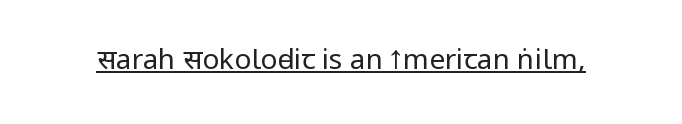
Grotesque or geometric, the face here clearly has no serifs. Does extra space separate the letters? No, they use regular spacing. This is roman type, the default non-slanted kind. Stroke thickness stays within the range of a standard reading face or lighter. Descenders here cross a horizontal rule under the line.
